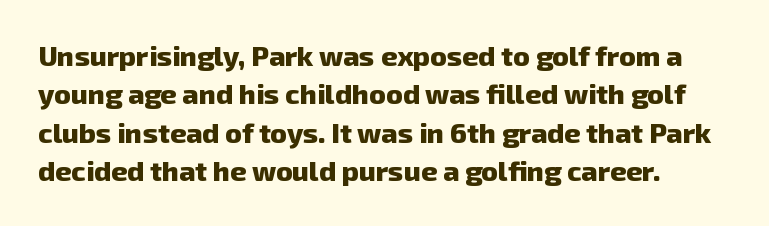
The passage shown has conventional tracking throughout. A typesetter would call this proportional, since set widths differ per character. Short and long lines alike share a common starting point at left. The rendering shows plain stroke endings on the letterforms — a sans-serif design. Evenly set lines give the paragraph a standard silhouette.
